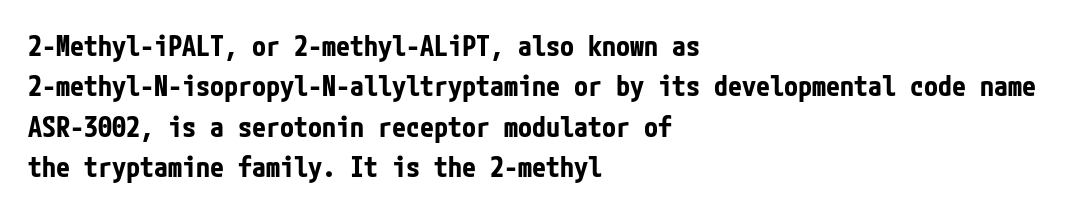
The baseline area is clear. The passage is arranged the way most books set body copy — flush left. The rendering uses a moderate line-height, typical for paragraphs. Quick note: not italic, upright. These words are printed bold, with thick strokes throughout. Examine the stroke ends and you'll find no serifs.
